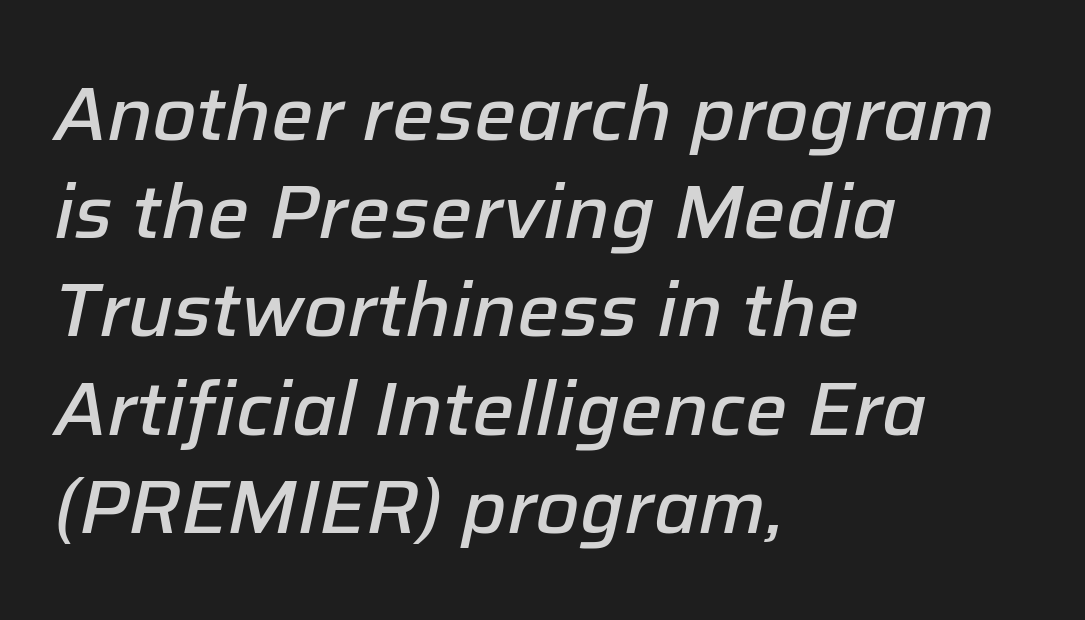
Compared with typical paragraphs, the rows here are spaced about the same. The words here are not underlined. Think of a printed novel: that variable character pitch is what you see here. Honestly, the letter spacing is just normal — you wouldn't notice it. The ragged edge is on the right, which tells us the setting is flush left. These lines were composed using italics.
